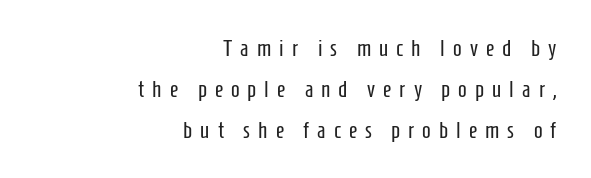
On a weight scale, this lands at 450 or below. Display-style spreading of the glyphs; the letterfit is very open. The font's upright variant was chosen for this text. Underline: absent.
